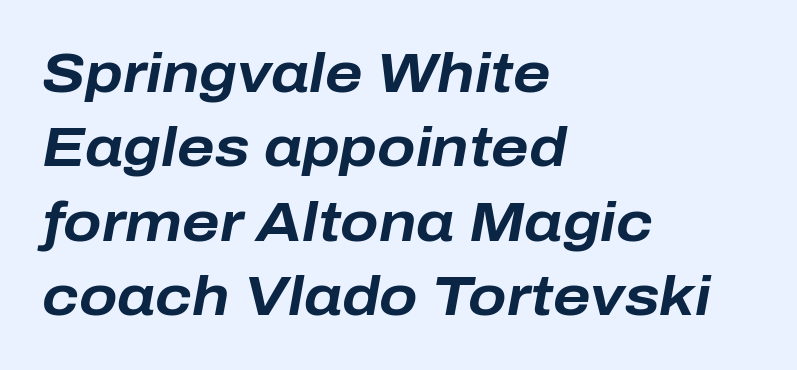
Rendered with sloped, italic letterforms. The passage is arranged the way most books set body copy — flush left. Do the characters align in a grid? No, the font is proportional. The passage shown is not underscored anywhere.
